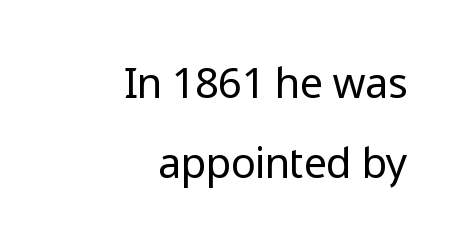
Q: Is the text bold? A: No.
Q: Is the text italic (slanted)? A: No, it is upright.
Q: Is the typeface a serif or a sans-serif typeface? A: Sans-serif.
Q: Is the text underlined? A: No.
Q: How is the paragraph aligned? A: Right-aligned.
Q: Is the spacing between letters normal or unusually wide? A: Normal.
Q: Is the spacing between lines tight, normal or loose? A: Loose.
Q: Width (condensed, normal, or wide)? A: Normal.
Q: Stroke contrast? A: Low.
Q: x-height? A: Medium.
Q: Monospaced? A: No.
